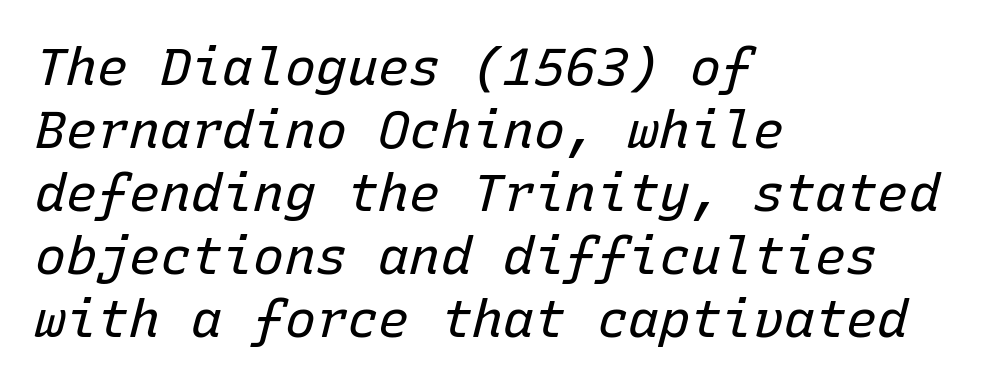
{"italic": "yes", "lean": "right", "slant_degrees": 15, "bold": "no", "weight": "regular", "width": "normal", "stroke_contrast": "low", "x_height": "medium", "monospaced": "yes", "underline": "no", "align": "left", "line_spacing_ratio": 1.21, "letter_spacing": "normal", "letter_spacing_em": 0.0, "glyph_px": 52}
